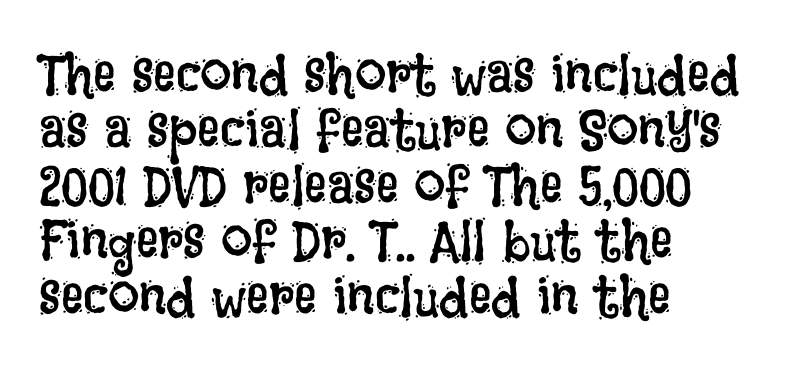
Nope, not italic — everything's standing straight. This reads as an unemphasized weight, regular at the heaviest. This sample trades vertical openness for compactness between lines. Teacher's note: observe the even left margin — that is flush-left alignment. The area under the type is left untouched.
